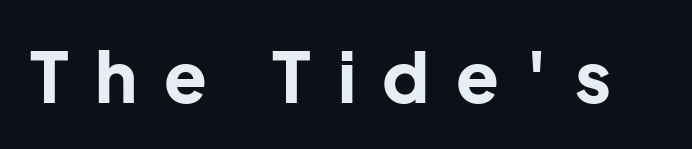
{"serif": "no", "italic": "no", "bold": "yes", "weight": "bold", "width": "normal", "stroke_contrast": "low", "x_height": "medium", "monospaced": "no", "underline": "no", "letter_spacing": "wide", "letter_spacing_em": 0.38, "glyph_px": 70}
